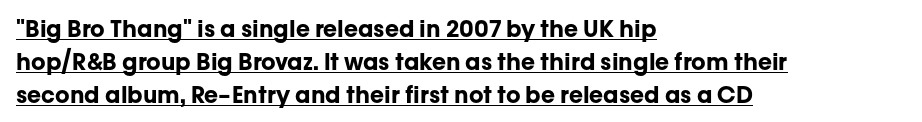
The image shows 23 px bold type, upright; set left-aligned, normal line spacing (1.43x), normal letter spacing, underlined.
